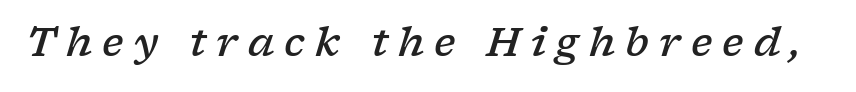
The image shows 39 px semibold, wide serif type, italic (leaning right); set unusually wide letter spacing (+0.26 em), not underlined; low stroke contrast and a medium x-height.
